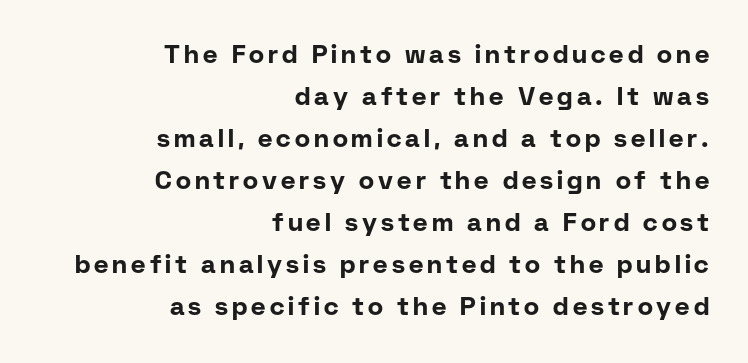
The image shows 25 px bold type, upright; set right-aligned, normal line spacing (1.68x), not underlined.
